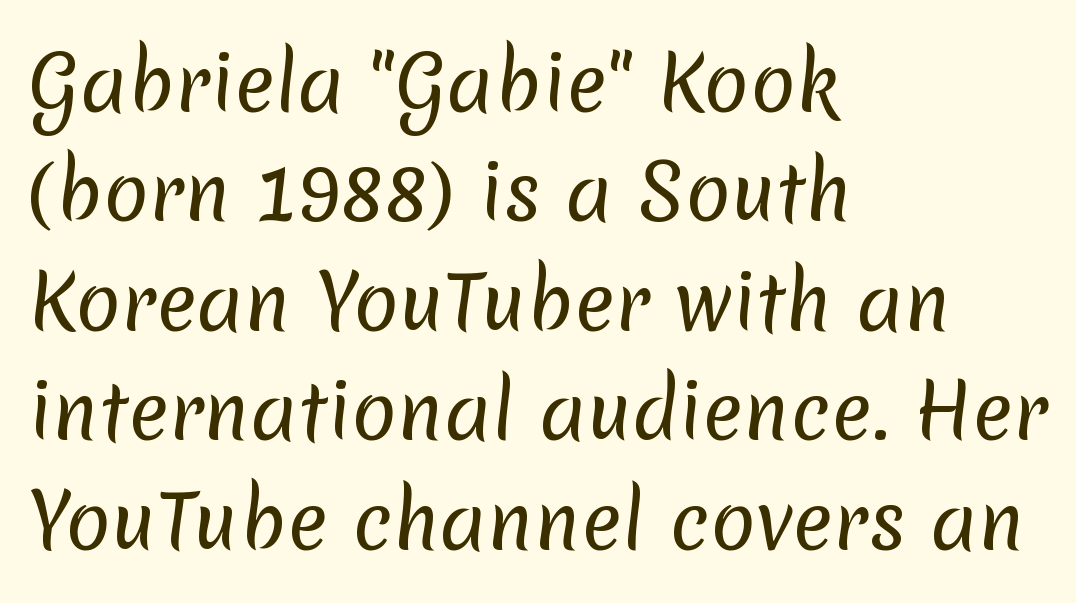
Stroke thickness stays within the range of a standard reading face or lighter. In CSS terms this would be text-align: left. These lines are composed in type without serifs. Line spacing here is normal. The line texture is even and compact thanks to regular tracking. The strip under each line holds only bare page.
